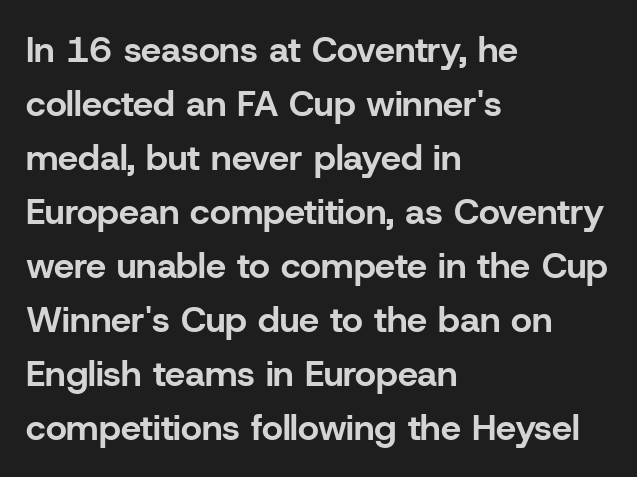
The image shows 36 px bold sans-serif type, upright; set left-aligned, normal line spacing (1.5x), normal letter spacing, not underlined; low stroke contrast and a medium x-height.
